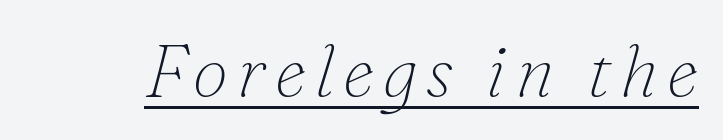
Q: Is the text bold? A: No.
Q: Is the text italic (slanted)? A: Yes, it leans right by about 16 degrees.
Q: Is the typeface a serif or a sans-serif typeface? A: Serif.
Q: Is the text underlined? A: Yes.
Q: Width (condensed, normal, or wide)? A: Normal.
Q: Stroke contrast? A: Low.
Q: x-height? A: Small.
Q: Monospaced? A: No.
